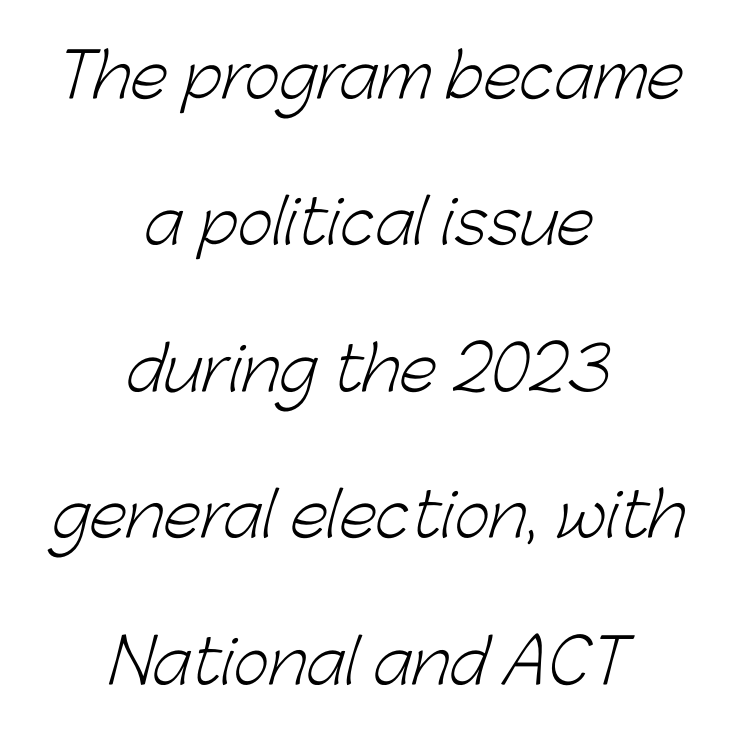
The image shows 61 px light sans-serif type; set centered, loose line spacing (2.4x), normal letter spacing, not underlined; low stroke contrast and a medium x-height.
